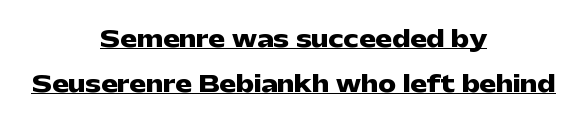
{"italic": "no", "bold": "yes", "underline": "yes", "align": "center", "line_spacing": "loose", "line_spacing_ratio": 2.05, "letter_spacing": "normal", "letter_spacing_em": 0.0, "glyph_px": 22}
